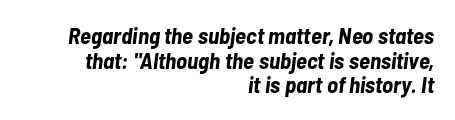
{"italic": "yes", "lean": "right", "slant_degrees": 7, "bold": "yes", "underline": "no", "align": "right", "line_spacing": "tight", "line_spacing_ratio": 1.07, "letter_spacing": "normal", "letter_spacing_em": 0.0, "glyph_px": 23}
